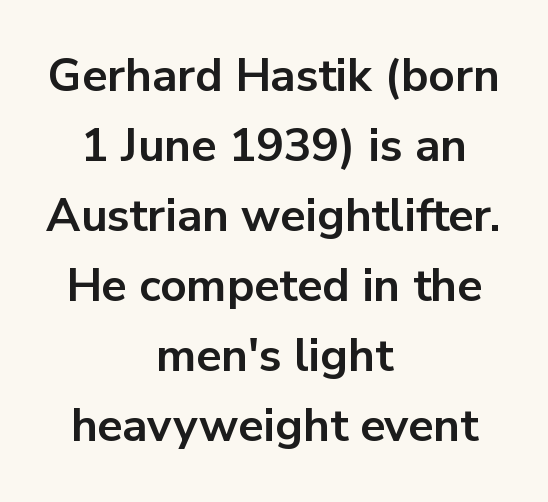
The image shows 46 px bold sans-serif type, upright; set centered, normal line spacing (1.52x), normal letter spacing, not underlined; low stroke contrast and a medium x-height.
